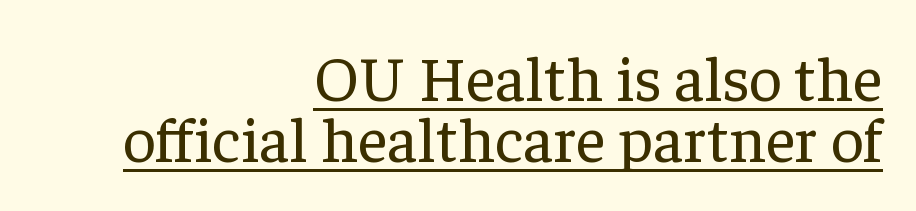
The vertical gap from one line to the next is small. This rendering features underlined lettering. The letters look calm and open, with moderate or lighter stems. Teacher's note: observe the even right margin — that is flush-right alignment. These lines are composed in type with serifs.
